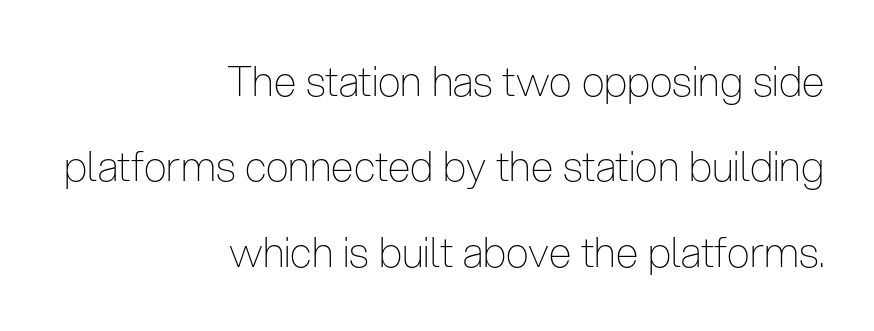
The image shows 41 px thin, condensed sans-serif type, upright; set right-aligned, loose line spacing (2.08x), normal letter spacing, not underlined; low stroke contrast and a medium x-height.
